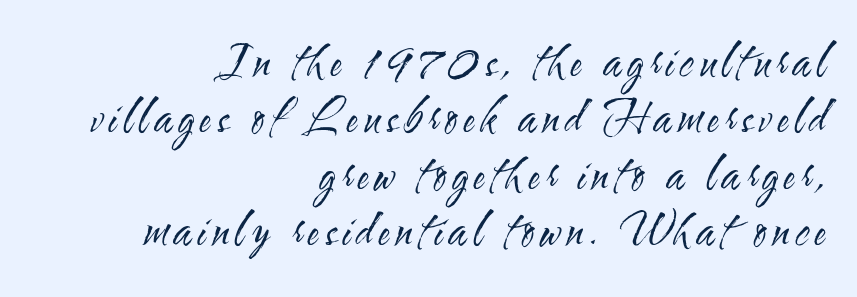
The image shows 44 px regular-weight, condensed sans-serif type; set right-aligned, normal line spacing (1.28x), not underlined; medium stroke contrast and a small x-height.
